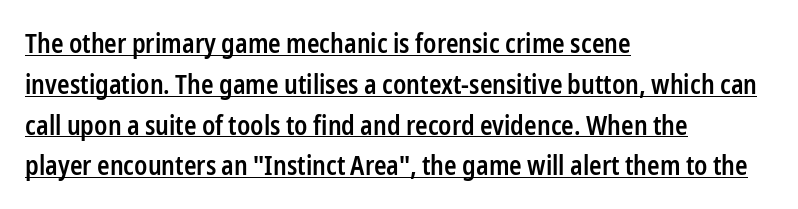
{"italic": "no", "bold": "semi", "underline": "yes", "align": "left", "line_spacing": "normal", "line_spacing_ratio": 1.57, "letter_spacing": "normal", "letter_spacing_em": 0.0, "glyph_px": 26}
